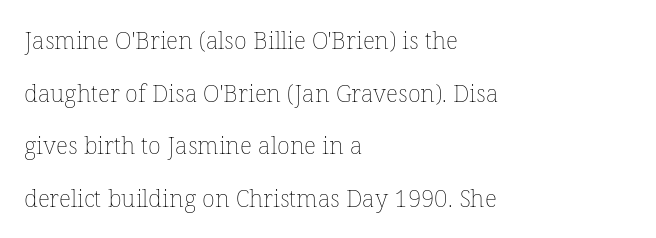
Q: Is the text bold? A: No.
Q: Is the text italic (slanted)? A: No, it is upright.
Q: Is the text underlined? A: No.
Q: How is the paragraph aligned? A: Left-aligned.
Q: Is the spacing between letters normal or unusually wide? A: Normal.
Q: Is the spacing between lines tight, normal or loose? A: Loose.
